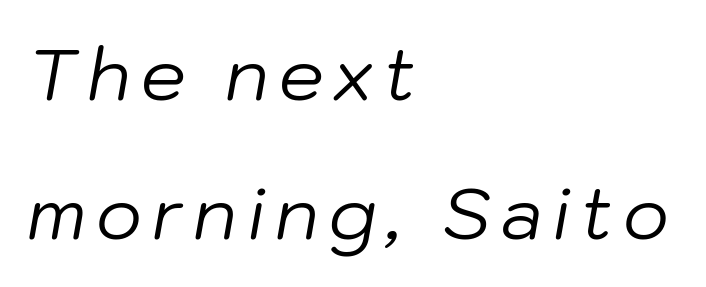
Weight: in the light-to-regular range. Slant detected: the letters are inclined. Unmarked baselines from the first word to the last. In terms of leading, this rendering errs on the spacious side.
